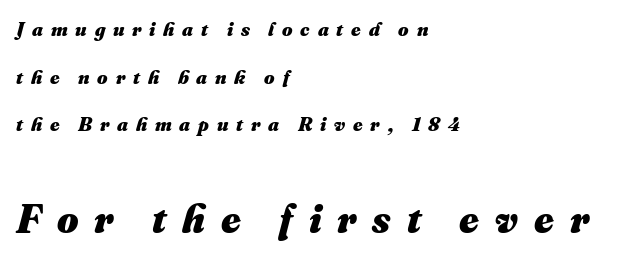
The image shows 41 px heavy type; set left-aligned, loose line spacing (2.38x), unusually wide letter spacing (+0.39 em), not underlined; the second (bottom) block is 2.05x larger; medium stroke contrast and a small x-height.
